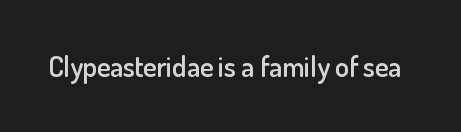
Characters follow at the spacing the type designer built in. The font family rendered here belongs to the sans-serif group. The string is rendered with underlining switched off. Notice how the stems are strictly vertical — no italics here. The passage shown is semibold, sitting just below true bold. Character widths vary here, with narrow letters taking less room than wide ones.
